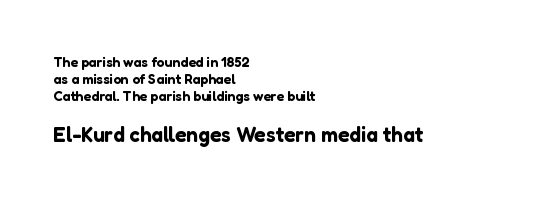
Small over large — that's the arrangement of the two blocks here. Posture: straight, roman, zero tilt. Anything drawn beneath the words? Only blank space. There is no visible air inserted between adjacent glyphs. This rendering uses left alignment, leaving the right contour irregular.
